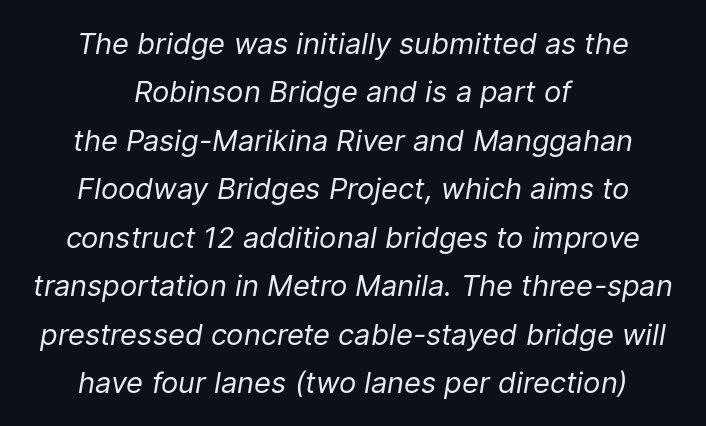
Compared with ordinary roman type, these characters are visibly tilted. A typesetter would call this leading conventional body-copy spacing. The compositor balanced each line on the midline. Heaviness? Minimal to ordinary, like unemphasized prose. Each word holds together tightly as a unit, with standard inter-letter gaps.
